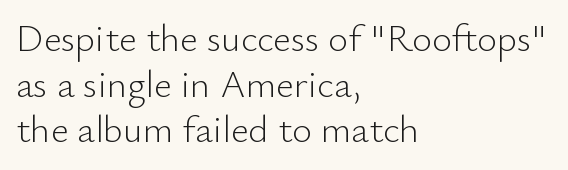
When letters stand straight like this, we call the style roman or upright. Stems here are at most as thick as an everyday book face. Words float on clear page, feet unadorned. Compared with a centered layout, this one pins lines to the left instead. Regarding serifs, this sample does without them.
